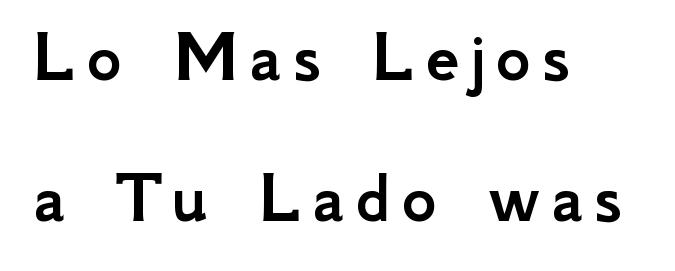
Nobody drew a line under any word here. The setting favours the left margin, as ordinary paragraphs usually do. Nope, not italic — everything's standing straight. Think of a printed novel: that variable character pitch is what you see here.
